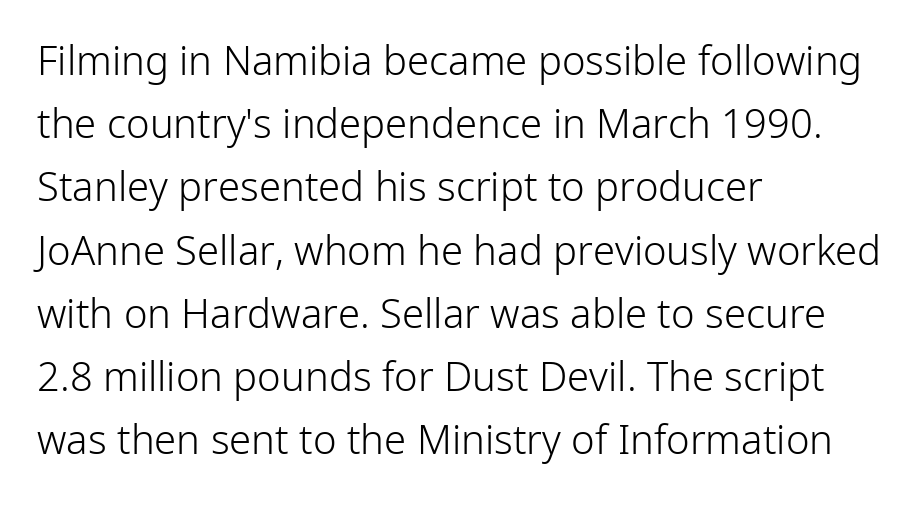
Q: Is the text bold? A: No.
Q: Is the text italic (slanted)? A: No, it is upright.
Q: Is the typeface a serif or a sans-serif typeface? A: Sans-serif.
Q: Is the text underlined? A: No.
Q: How is the paragraph aligned? A: Left-aligned.
Q: Is the spacing between letters normal or unusually wide? A: Normal.
Q: Is the spacing between lines tight, normal or loose? A: Normal.
Q: Width (condensed, normal, or wide)? A: Normal.
Q: Stroke contrast? A: Low.
Q: x-height? A: Medium.
Q: Monospaced? A: No.
